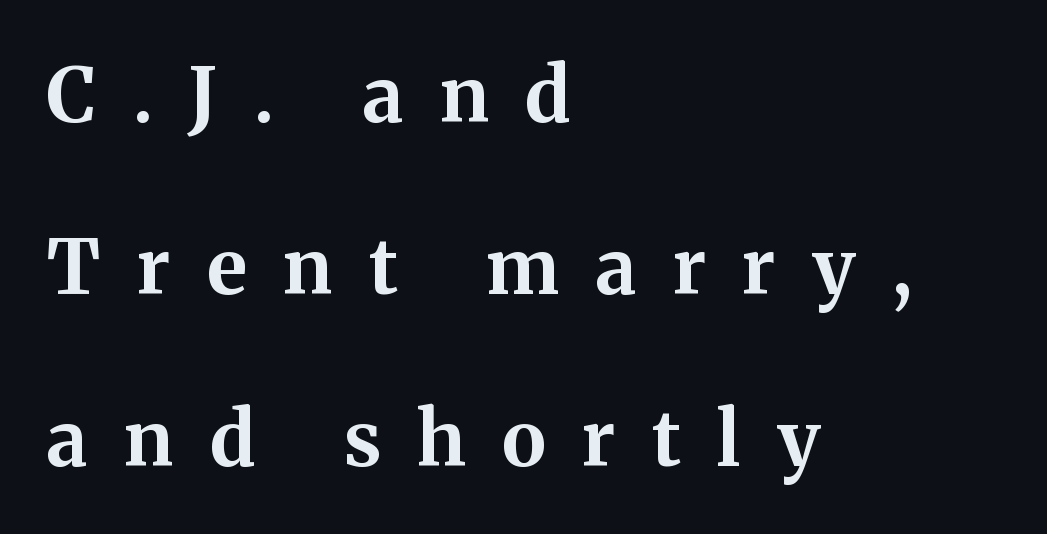
The image shows 76 px bold serif type, upright; set left-aligned, loose line spacing (2.26x), unusually wide letter spacing (+0.48 em), not underlined; medium stroke contrast and a medium x-height.
